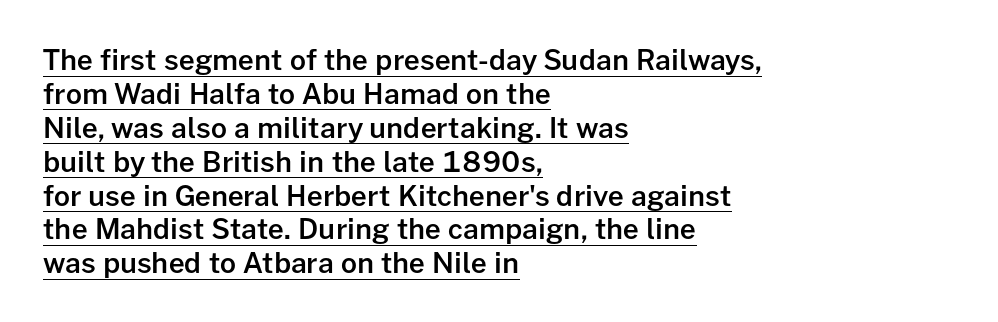
A continuous stroke trails under the words, as in a hyperlink. Observe the absence of serifs on each vertical stroke in this sample. Think of a printed novel: that variable character pitch is what you see here. Rendered with straight, roman letterforms.
